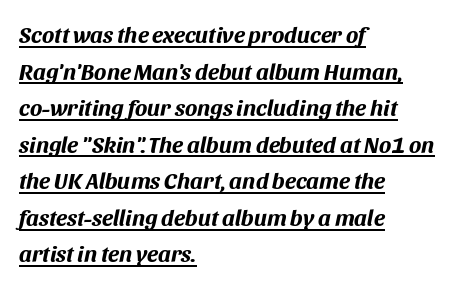
The image shows 23 px bold type, italic (leaning right); set left-aligned, normal line spacing (1.59x), normal letter spacing, underlined.
